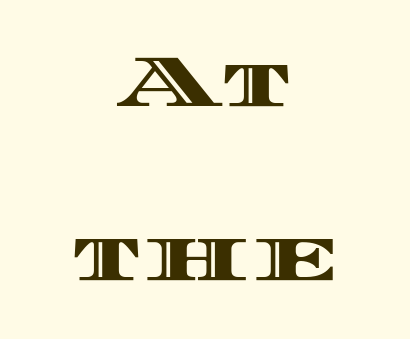
Q: Is the text italic (slanted)? A: No, it is upright.
Q: Is the text underlined? A: No.
Q: How is the paragraph aligned? A: Centered.
Q: Is the spacing between letters normal or unusually wide? A: Normal.
Q: Is the spacing between lines tight, normal or loose? A: Loose.
Q: Width (condensed, normal, or wide)? A: Wide.
Q: x-height? A: Large.
Q: Monospaced? A: No.
